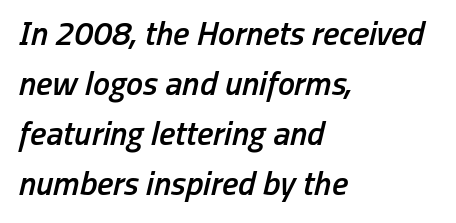
The image shows 34 px semibold, condensed type, italic (leaning right); set left-aligned, normal line spacing (1.47x), normal letter spacing, not underlined; low stroke contrast and a medium x-height.
